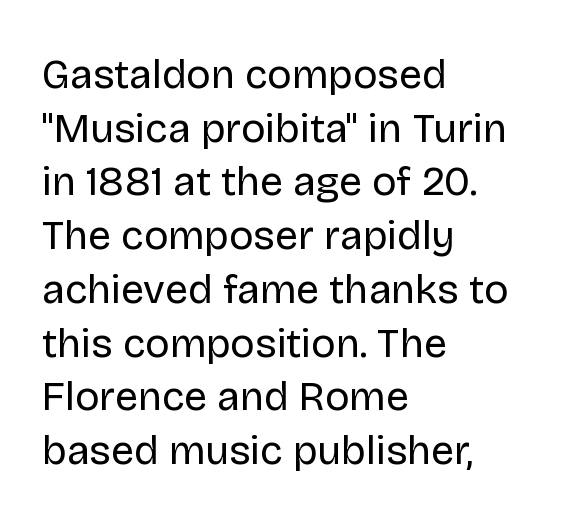
The lines are quadded left. Ordinary non-slanted type is in use. The rendering uses natural spacing where letterforms have individual widths. The text was rendered using a sans face with plain stroke endings.
